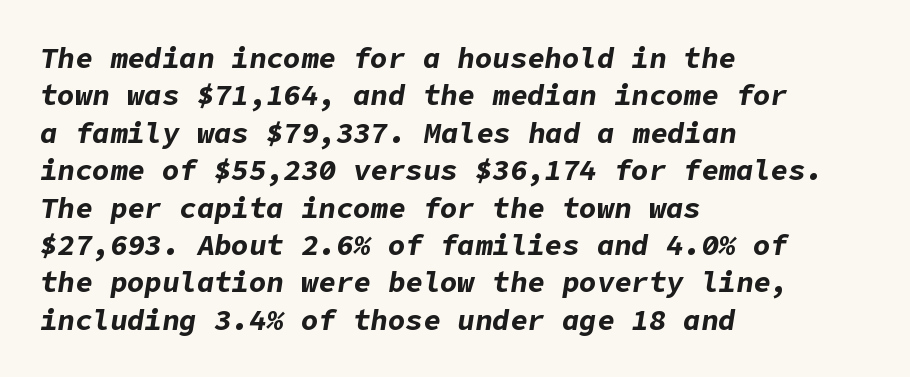
The image shows 29 px bold type, italic (leaning right); set left-aligned, normal line spacing (1.29x), normal letter spacing, not underlined; low stroke contrast and a medium x-height.
